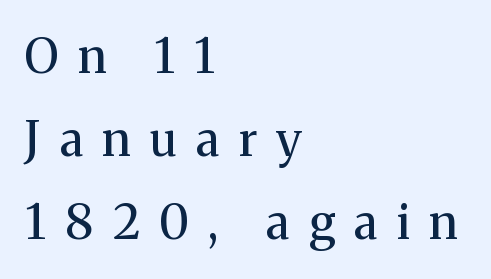
The letters advance in unequal steps, a hallmark of proportional type. These lines are set flush left with a ragged right edge. Heft: none added — not bold. The area under the type is left untouched. The tracking reads as deliberately expanded to a designer's eye.
